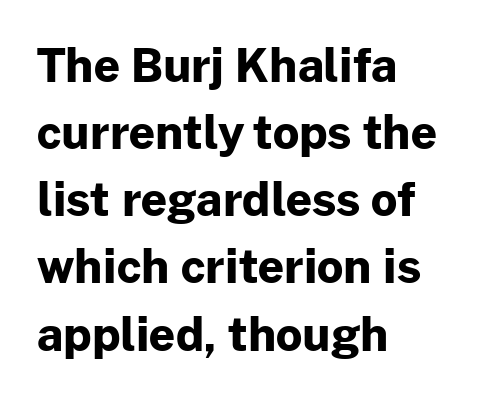
Q: Is the text bold? A: Yes.
Q: Is the text italic (slanted)? A: No, it is upright.
Q: Is the typeface a serif or a sans-serif typeface? A: Sans-serif.
Q: Is the text underlined? A: No.
Q: How is the paragraph aligned? A: Left-aligned.
Q: Is the spacing between letters normal or unusually wide? A: Normal.
Q: Is the spacing between lines tight, normal or loose? A: Normal.
Q: Width (condensed, normal, or wide)? A: Normal.
Q: Stroke contrast? A: Low.
Q: x-height? A: Medium.
Q: Monospaced? A: No.
